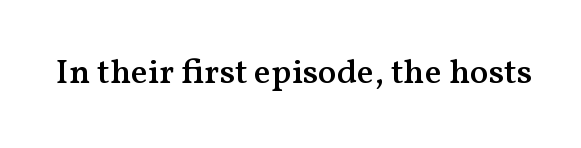
The font is running at a semibold setting, under full bold. These lines are rendered in a variable-pitch font. The string is rendered with underlining switched off. Regarding serifs, this sample has them. How are the letters spaced? Ordinarily, with no added tracking.
